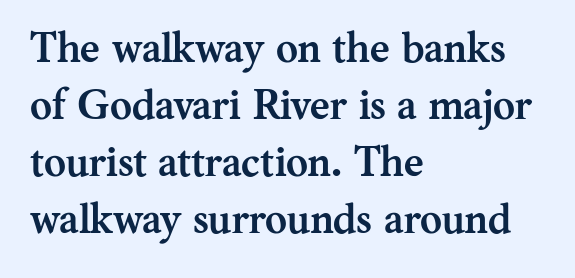
The image shows 42 px semibold serif type, upright; set left-aligned, normal line spacing (1.36x), normal letter spacing, not underlined; medium stroke contrast and a medium x-height.
